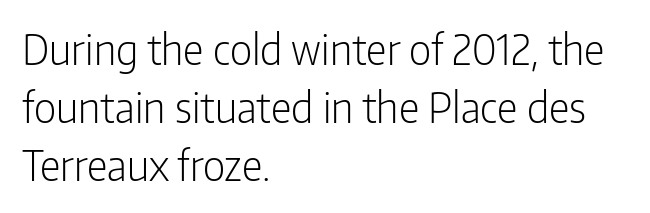
Nothing unusual about the tracking: characters are spaced as the font intends. Where is the straight margin? On the left. The letters stand upright; this is a roman face. Is the stroke heavy? The answer is a plain regular-or-lighter.
